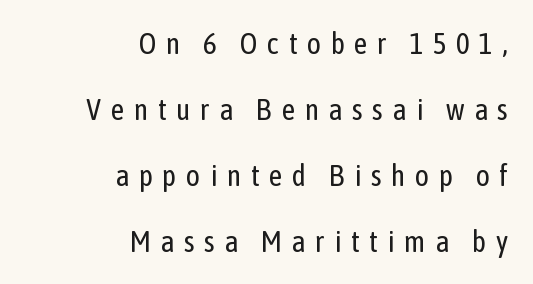
The image shows 30 px regular-weight, condensed sans-serif type, upright; set right-aligned, loose line spacing (2.2x), unusually wide letter spacing (+0.31 em), not underlined; low stroke contrast and a medium x-height.
